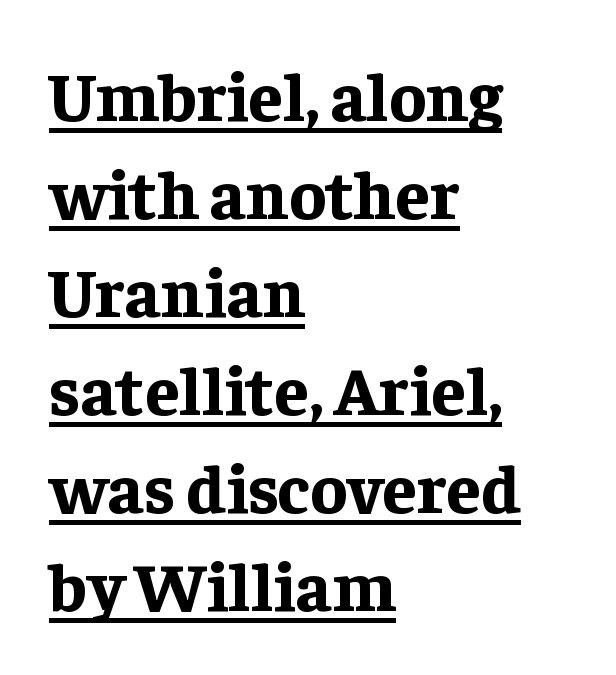
The image shows 69 px bold serif type, upright; set left-aligned, normal line spacing (1.42x), normal letter spacing, underlined; low stroke contrast and a medium x-height.
